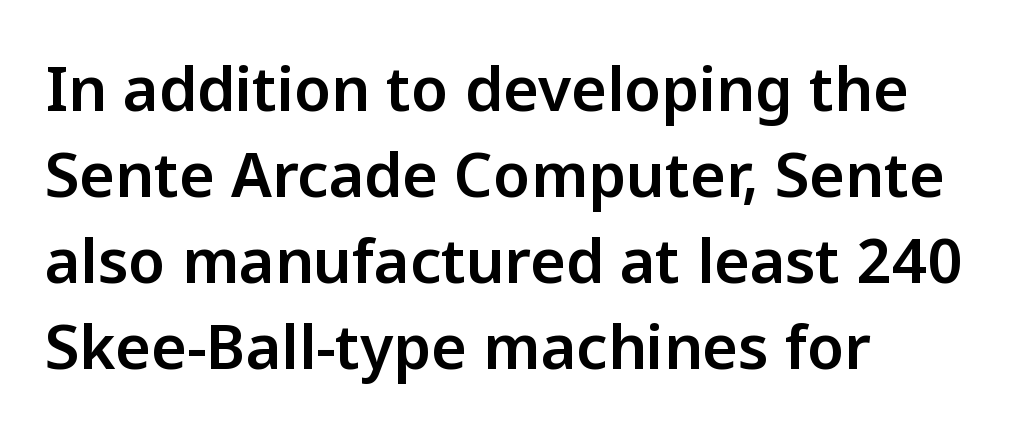
The image shows 61 px sans-serif type, upright; set left-aligned, normal line spacing (1.41x), normal letter spacing, not underlined; low stroke contrast and a medium x-height.
